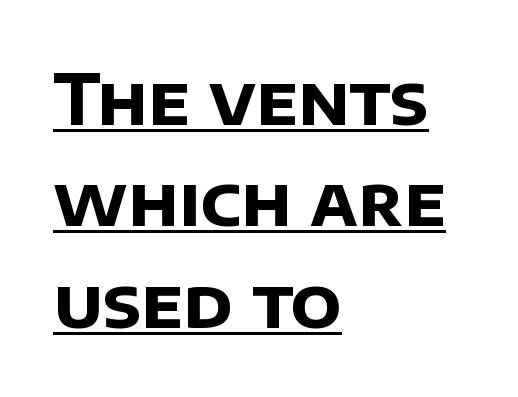
{"serif": "no", "bold": "yes", "weight": "bold", "width": "normal", "stroke_contrast": "low", "x_height": "large", "monospaced": "no", "underline": "yes", "align": "left", "line_spacing": "normal", "line_spacing_ratio": 1.47, "letter_spacing": "normal", "letter_spacing_em": 0.0, "glyph_px": 69}
